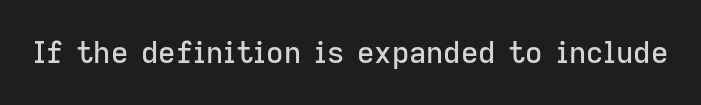
Q: Is the text italic (slanted)? A: No, it is upright.
Q: Is the typeface a serif or a sans-serif typeface? A: Sans-serif.
Q: Is the text underlined? A: No.
Q: Is the spacing between letters normal or unusually wide? A: Normal.
Q: Width (condensed, normal, or wide)? A: Normal.
Q: Stroke contrast? A: Low.
Q: x-height? A: Medium.
Q: Monospaced? A: No.
